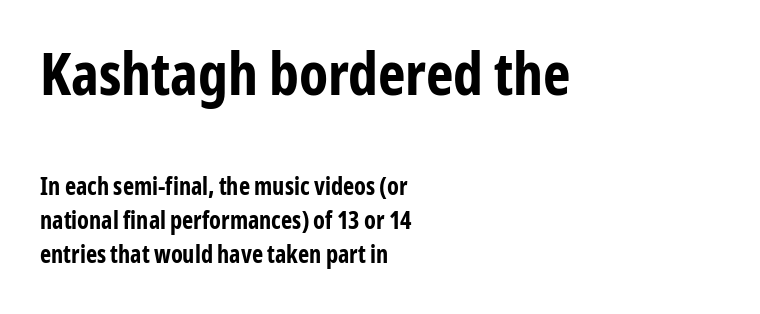
The image shows 59 px bold, condensed sans-serif type, upright; set left-aligned, normal line spacing (1.43x), normal letter spacing, not underlined; the first (top) block is 2.46x larger; low stroke contrast and a medium x-height.
